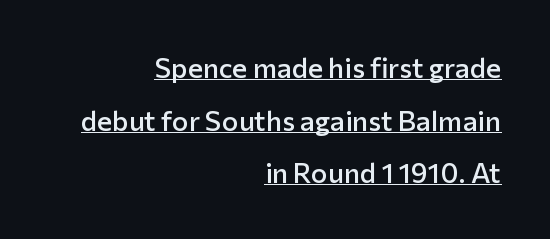
{"serif": "no", "italic": "no", "bold": "semi", "weight": "semibold", "width": "normal", "stroke_contrast": "low", "x_height": "medium", "monospaced": "no", "underline": "yes", "align": "right", "line_spacing_ratio": 1.88, "letter_spacing": "normal", "letter_spacing_em": 0.0, "glyph_px": 28}
